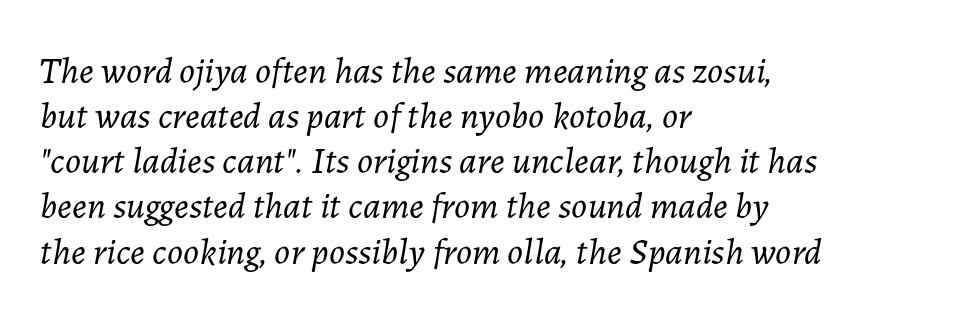
Q: Is the text bold? A: No.
Q: Is the text italic (slanted)? A: Yes, it leans right by about 7 degrees.
Q: Is the text underlined? A: No.
Q: How is the paragraph aligned? A: Left-aligned.
Q: Is the spacing between letters normal or unusually wide? A: Normal.
Q: Width (condensed, normal, or wide)? A: Normal.
Q: Stroke contrast? A: Low.
Q: x-height? A: Medium.
Q: Monospaced? A: No.
